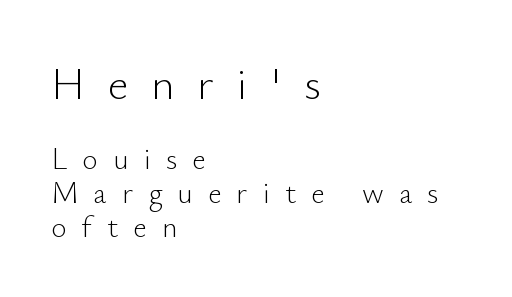
Q: Is the text bold? A: No.
Q: Is the text italic (slanted)? A: No, it is upright.
Q: Is the typeface a serif or a sans-serif typeface? A: Sans-serif.
Q: Is the text underlined? A: No.
Q: How is the paragraph aligned? A: Left-aligned.
Q: Is the spacing between letters normal or unusually wide? A: Unusually wide.
Q: Is the spacing between lines tight, normal or loose? A: Tight.
Q: Which block of text is set in a larger size, the first (top) or the second (bottom)? A: The first (top) one.
Q: Width (condensed, normal, or wide)? A: Normal.
Q: Stroke contrast? A: Low.
Q: x-height? A: Small.
Q: Monospaced? A: No.
